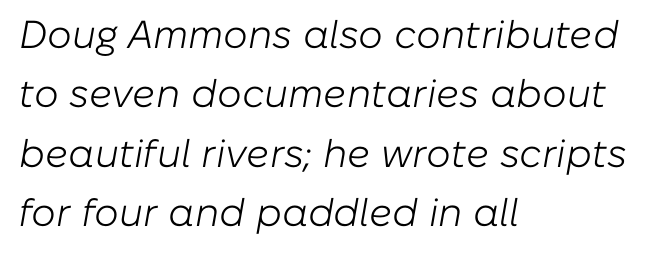
The axis of the letterforms is tilted away from vertical. Tracking value appears to be zero — textbook default spacing. This rendering uses left alignment, leaving the right contour irregular. Think of a printed novel: that variable character pitch is what you see here. The rows are spaced the way most documents space them. Letters have the restrained weight of plain body copy at most.
